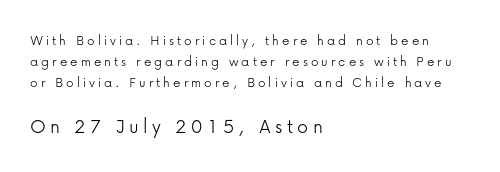
The second block has been scaled up relative to the first. The paragraph has a hard left edge and a soft right edge. Underlining? Definitely not there. Is there much room between lines? A standard amount, neither cramped nor airy. Is the stroke heavy? The answer is a plain regular-or-lighter. Posture: straight, roman, zero tilt.
